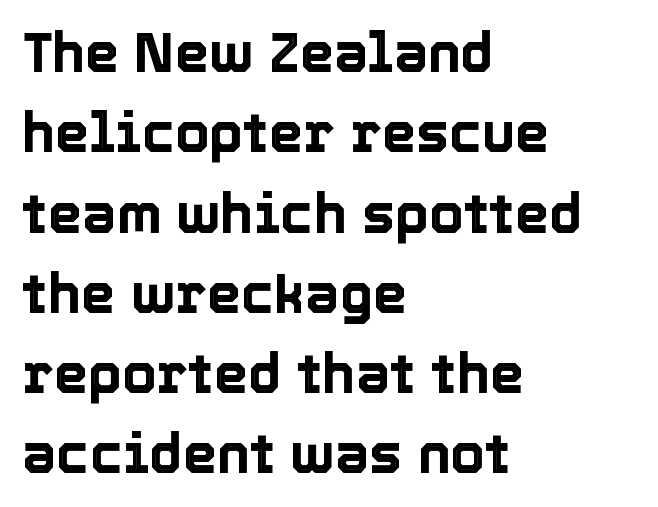
Q: Is the text italic (slanted)? A: No, it is upright.
Q: Is the text underlined? A: No.
Q: How is the paragraph aligned? A: Left-aligned.
Q: Is the spacing between letters normal or unusually wide? A: Normal.
Q: Is the spacing between lines tight, normal or loose? A: Normal.
Q: Width (condensed, normal, or wide)? A: Normal.
Q: x-height? A: Medium.
Q: Monospaced? A: No.
